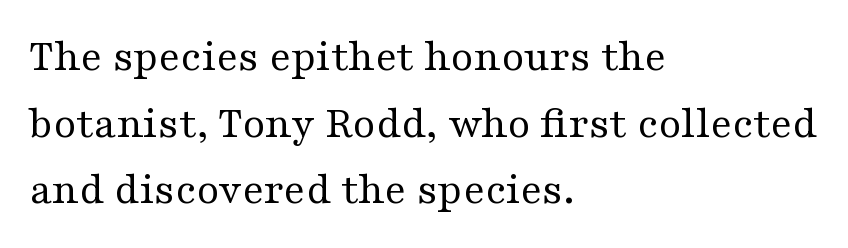
The image shows 46 px regular-weight, wide serif type, upright; set left-aligned, normal line spacing (1.45x), normal letter spacing, not underlined; medium stroke contrast and a medium x-height.
